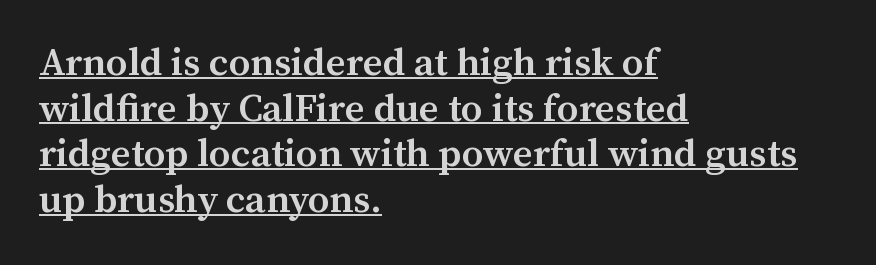
Q: Is the text bold? A: Semi-bold.
Q: Is the text italic (slanted)? A: No, it is upright.
Q: Is the typeface a serif or a sans-serif typeface? A: Serif.
Q: Is the text underlined? A: Yes.
Q: How is the paragraph aligned? A: Left-aligned.
Q: Is the spacing between letters normal or unusually wide? A: Normal.
Q: Width (condensed, normal, or wide)? A: Normal.
Q: Stroke contrast? A: Medium.
Q: x-height? A: Medium.
Q: Monospaced? A: No.
